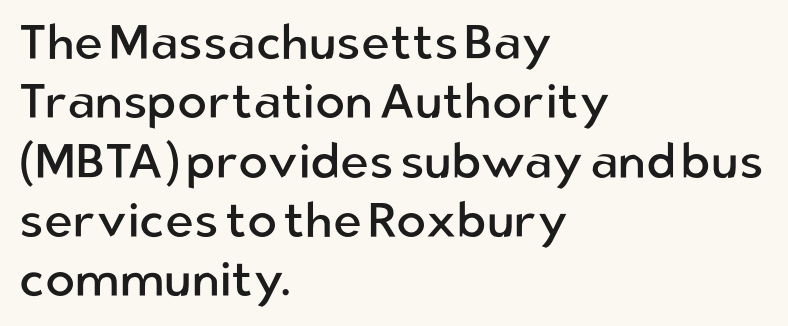
Q: Is the text bold? A: No.
Q: Is the text italic (slanted)? A: No, it is upright.
Q: Is the typeface a serif or a sans-serif typeface? A: Sans-serif.
Q: Is the text underlined? A: No.
Q: How is the paragraph aligned? A: Left-aligned.
Q: Is the spacing between letters normal or unusually wide? A: Normal.
Q: Width (condensed, normal, or wide)? A: Normal.
Q: Stroke contrast? A: Low.
Q: x-height? A: Medium.
Q: Monospaced? A: No.
